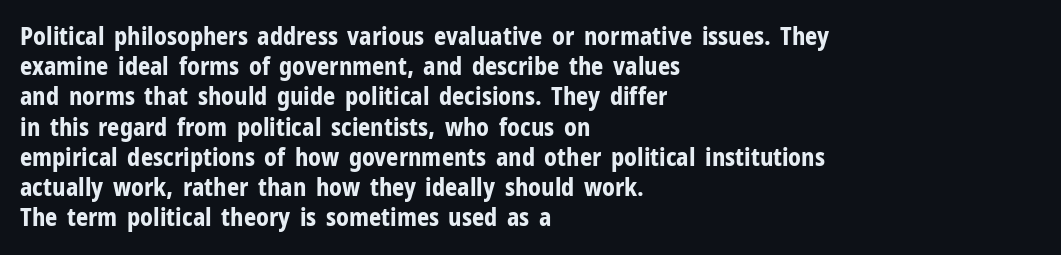
Q: Is the text bold? A: Yes.
Q: Is the text italic (slanted)? A: No, it is upright.
Q: Is the text underlined? A: No.
Q: How is the paragraph aligned? A: Left-aligned.
Q: Is the spacing between letters normal or unusually wide? A: Normal.
Q: Is the spacing between lines tight, normal or loose? A: Normal.
